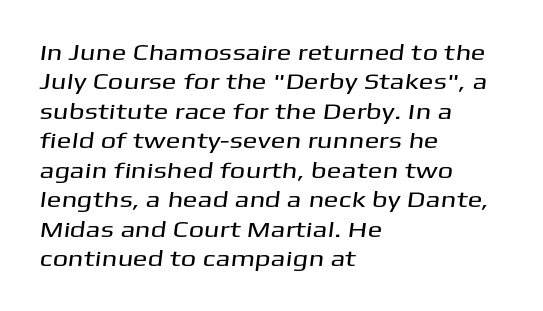
The image shows 22 px text type; set left-aligned, normal line spacing (1.34x), normal letter spacing, not underlined.
